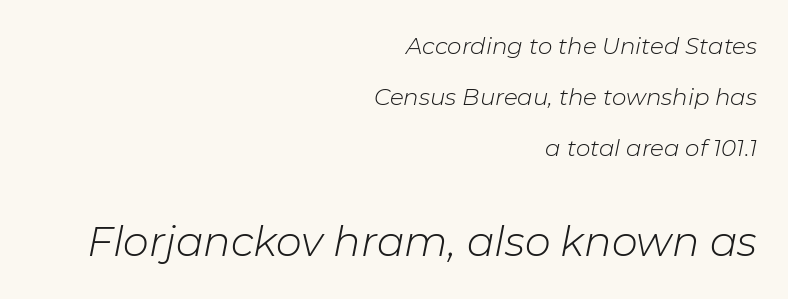
{"italic": "yes", "lean": "right", "slant_degrees": 11, "bold": "no", "weight": "light", "width": "normal", "stroke_contrast": "low", "x_height": "medium", "monospaced": "no", "underline": "no", "align": "right", "line_spacing": "loose", "line_spacing_ratio": 2.21, "letter_spacing": "normal", "letter_spacing_em": 0.0, "larger_block": "second", "size_ratio": 1.78, "glyph_px": 41}
